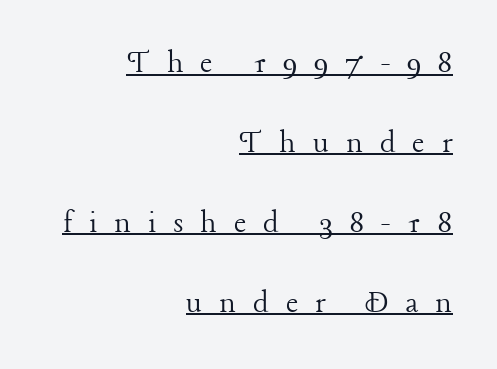
The image shows 34 px light serif type, upright; set right-aligned, loose line spacing (2.35x), unusually wide letter spacing (+0.49 em), underlined; low stroke contrast and a medium x-height.
